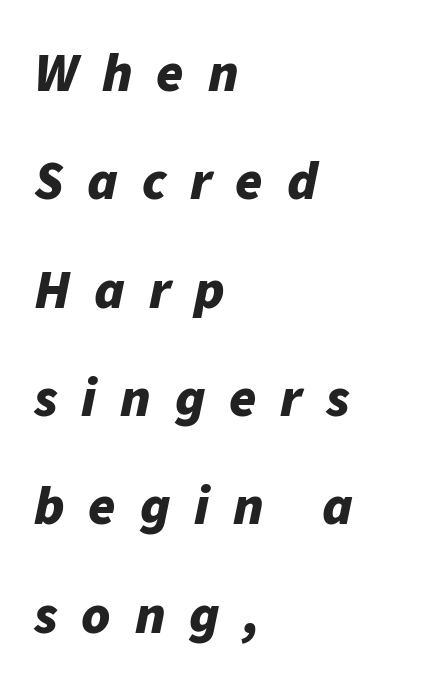
{"italic": "yes", "lean": "right", "slant_degrees": 11, "bold": "yes", "weight": "bold", "width": "normal", "stroke_contrast": "low", "x_height": "medium", "monospaced": "no", "underline": "no", "align": "left", "line_spacing": "loose", "line_spacing_ratio": 1.97, "letter_spacing": "wide", "letter_spacing_em": 0.43, "glyph_px": 55}
